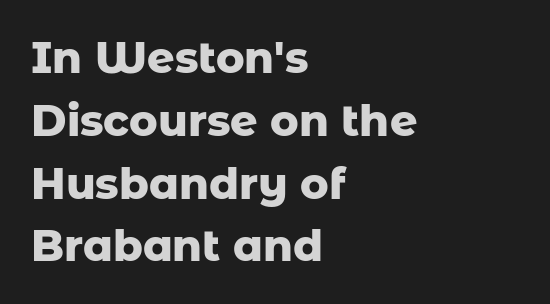
The image shows 43 px heavy sans-serif type, upright; set left-aligned, normal line spacing (1.46x), normal letter spacing, not underlined; low stroke contrast and a medium x-height.
